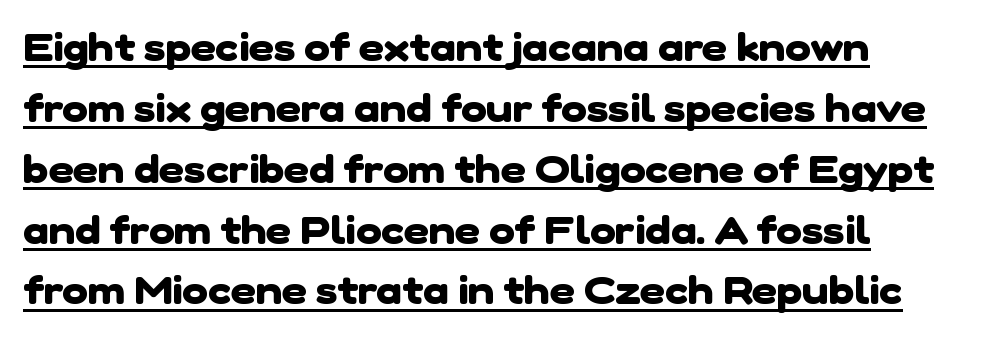
The image shows 39 px heavy sans-serif type; set left-aligned, normal line spacing (1.56x), normal letter spacing, underlined; low stroke contrast and a medium x-height.
